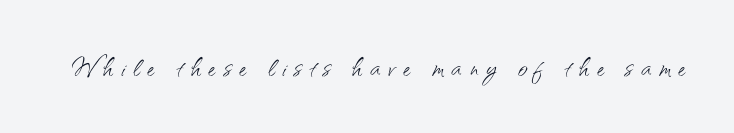
The image shows 33 px light sans-serif type; set unusually wide letter spacing (+0.24 em), not underlined; medium stroke contrast and a small x-height.
